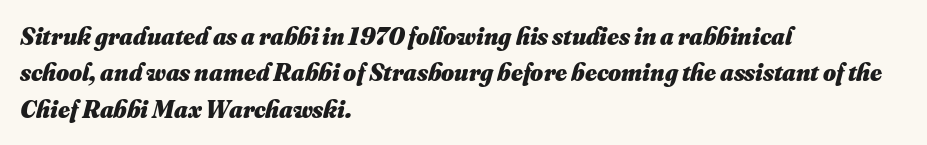
The image shows 25 px bold type; set left-aligned, normal line spacing (1.46x), normal letter spacing, not underlined.
